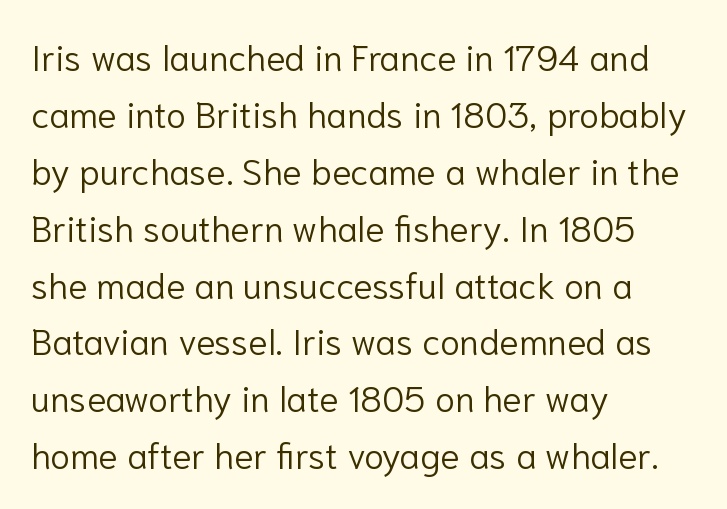
Q: Is the text bold? A: No.
Q: Is the text italic (slanted)? A: No, it is upright.
Q: Is the typeface a serif or a sans-serif typeface? A: Sans-serif.
Q: Is the text underlined? A: No.
Q: How is the paragraph aligned? A: Left-aligned.
Q: Is the spacing between letters normal or unusually wide? A: Normal.
Q: Is the spacing between lines tight, normal or loose? A: Normal.
Q: Width (condensed, normal, or wide)? A: Normal.
Q: Stroke contrast? A: Low.
Q: x-height? A: Medium.
Q: Monospaced? A: No.
